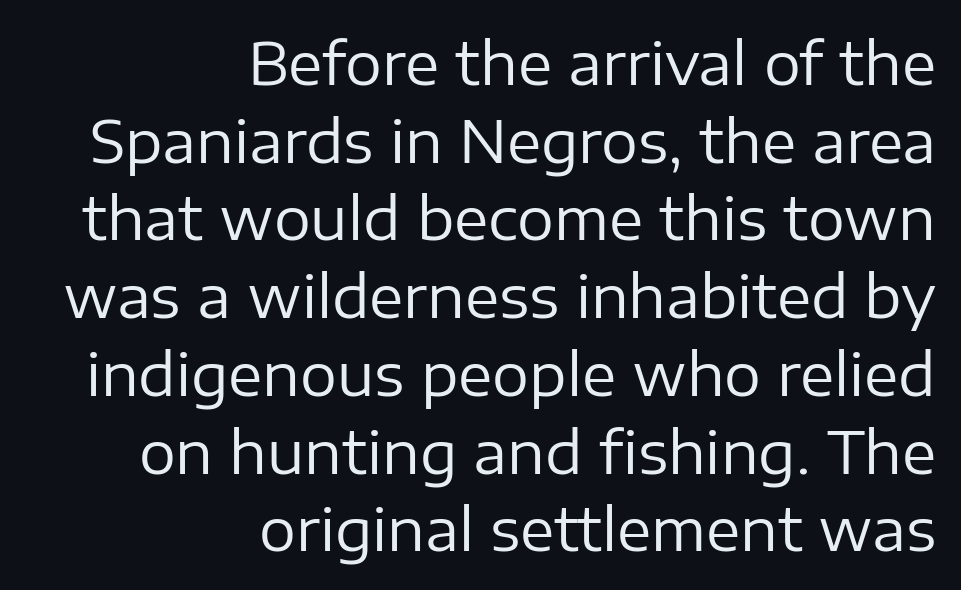
Bold? No — there's no thickening of the strokes. These lines are set flush right with a ragged left edge. There is no visible air inserted between adjacent glyphs. The words here are not underlined. The typography opts for an upright posture over an oblique one.
